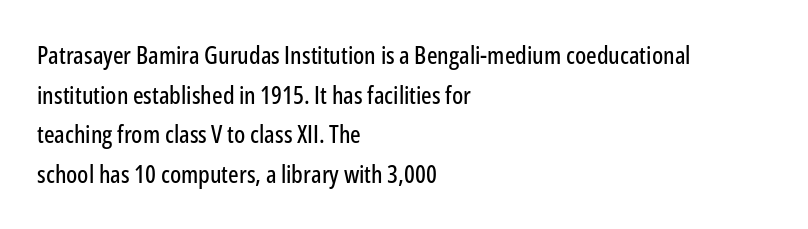
Q: Is the text italic (slanted)? A: No, it is upright.
Q: Is the text underlined? A: No.
Q: How is the paragraph aligned? A: Left-aligned.
Q: Is the spacing between letters normal or unusually wide? A: Normal.
Q: Is the spacing between lines tight, normal or loose? A: Normal.
